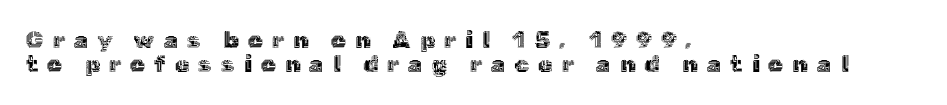
Leading: reduced. Do the letters lean? They stand straight. The space beneath each line is pristine and unruled. Loose tracking; the words dissolve into strings of separated letters.
